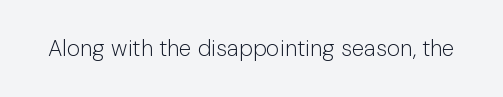
The type is set solid horizontally, with unmodified tracking. Words float on clear page, feet unadorned. A quiet, ordinary-to-light weight characterises the typeface. The type sits square on the baseline with zero lean.
